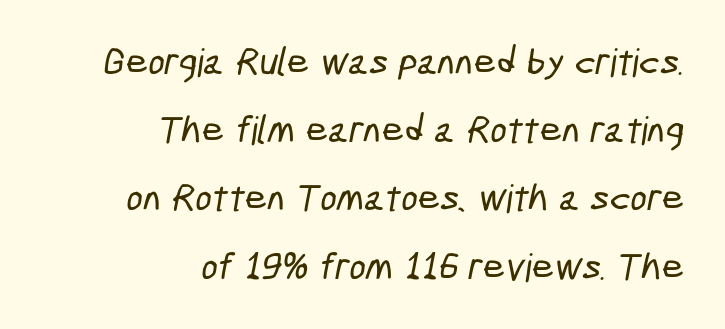
{"serif": "no", "width": "condensed", "stroke_contrast": "low", "x_height": "medium", "monospaced": "no", "underline": "no", "align": "right", "line_spacing_ratio": 1.75, "letter_spacing": "normal", "letter_spacing_em": 0.0, "glyph_px": 39}
